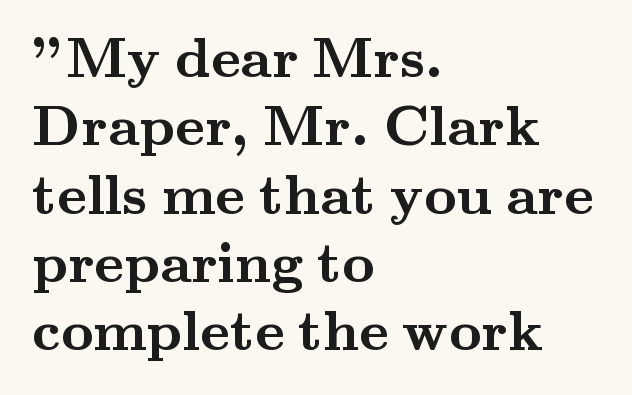
Caption: bold face, heavy strokes. The letterforms sit shoulder to shoulder at normal distance. Type style note: has serifs. Bare-footed words on every line.
